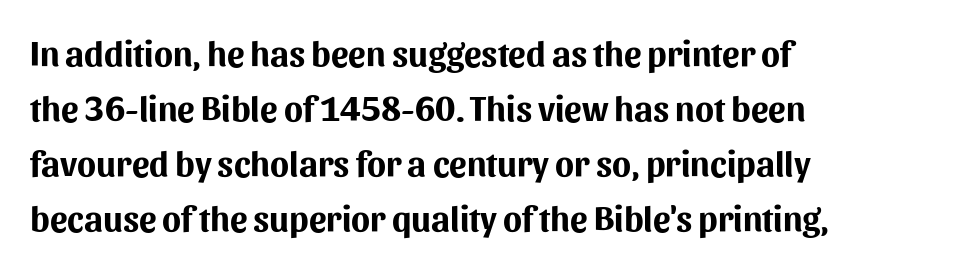
{"serif": "no", "italic": "no", "bold": "yes", "weight": "bold", "width": "normal", "stroke_contrast": "medium", "x_height": "medium", "monospaced": "no", "underline": "no", "align": "left", "line_spacing": "normal", "line_spacing_ratio": 1.57, "letter_spacing": "normal", "letter_spacing_em": 0.0, "glyph_px": 35}
